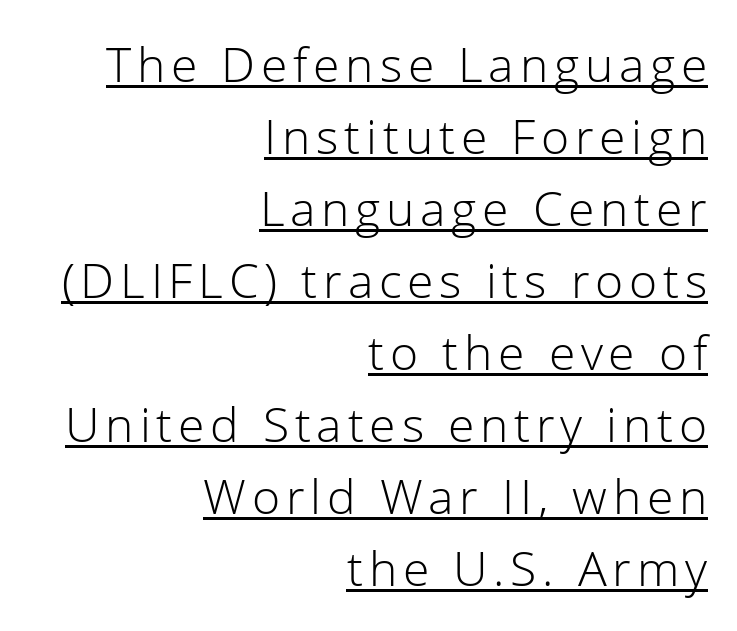
{"serif": "no", "italic": "no", "bold": "no", "weight": "light", "width": "normal", "stroke_contrast": "low", "x_height": "medium", "monospaced": "no", "underline": "yes", "align": "right", "line_spacing": "normal", "line_spacing_ratio": 1.5, "glyph_px": 48}
